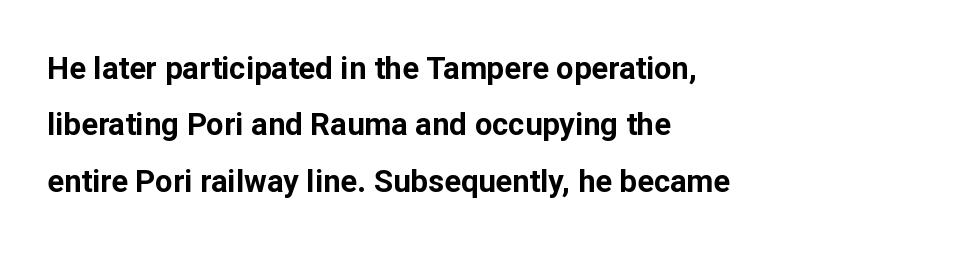
Q: Is the text bold? A: Yes.
Q: Is the text italic (slanted)? A: No, it is upright.
Q: Is the typeface a serif or a sans-serif typeface? A: Sans-serif.
Q: Is the text underlined? A: No.
Q: How is the paragraph aligned? A: Left-aligned.
Q: Is the spacing between letters normal or unusually wide? A: Normal.
Q: Width (condensed, normal, or wide)? A: Normal.
Q: Stroke contrast? A: Low.
Q: x-height? A: Medium.
Q: Monospaced? A: No.
